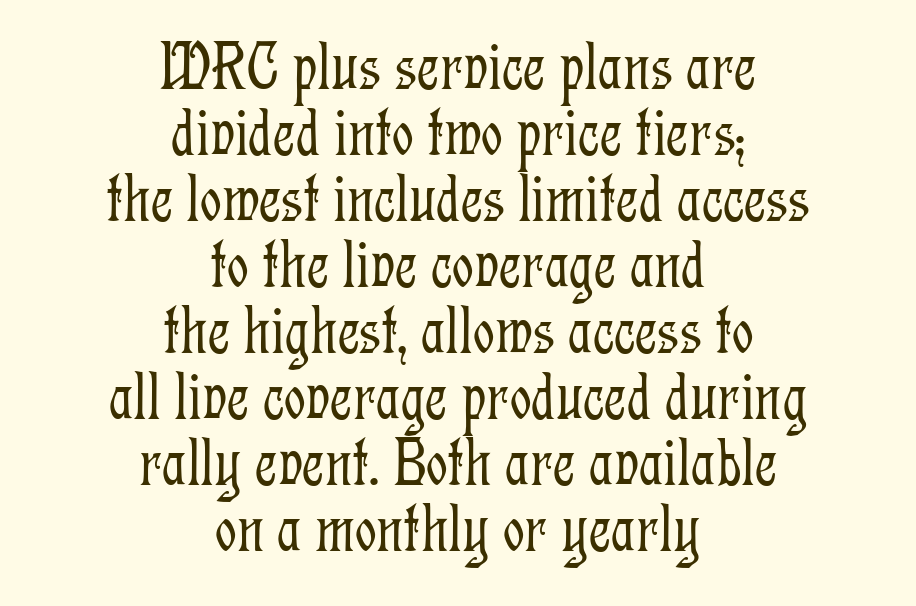
The image shows 68 px light, condensed serif type, upright; set centered, tight line spacing (0.97x), normal letter spacing, not underlined; low stroke contrast and a medium x-height.
